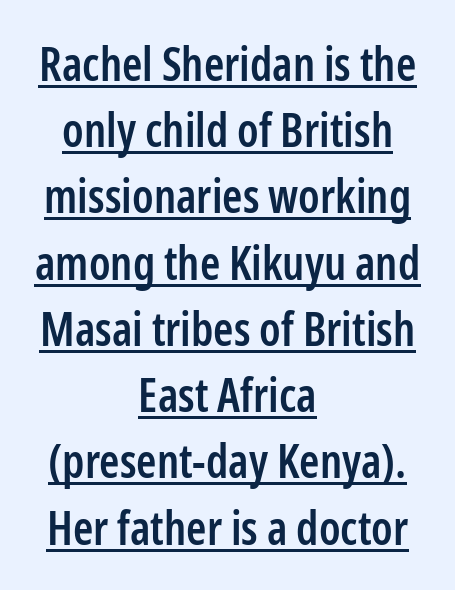
{"serif": "no", "italic": "no", "bold": "semi", "weight": "semibold", "width": "condensed", "stroke_contrast": "low", "x_height": "medium", "monospaced": "no", "underline": "yes", "align": "center", "line_spacing": "normal", "line_spacing_ratio": 1.44, "letter_spacing": "normal", "letter_spacing_em": 0.0, "glyph_px": 46}
